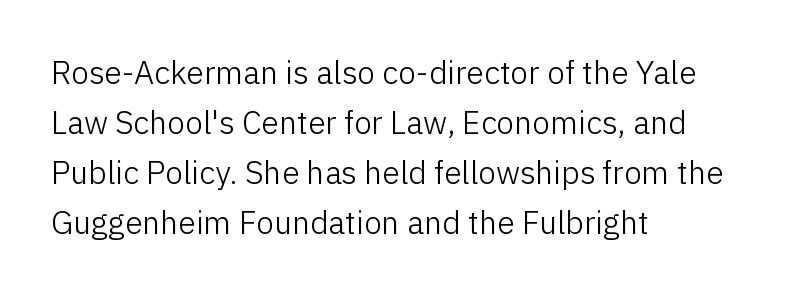
The image shows 32 px light sans-serif type, upright; set left-aligned, normal line spacing (1.56x), normal letter spacing, not underlined; low stroke contrast and a medium x-height.
